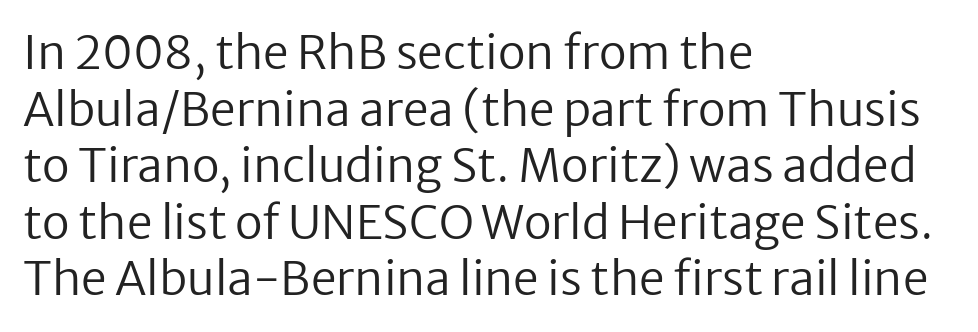
Q: Is the text bold? A: No.
Q: Is the text italic (slanted)? A: No, it is upright.
Q: Is the typeface a serif or a sans-serif typeface? A: Sans-serif.
Q: Is the text underlined? A: No.
Q: How is the paragraph aligned? A: Left-aligned.
Q: Is the spacing between letters normal or unusually wide? A: Normal.
Q: Width (condensed, normal, or wide)? A: Normal.
Q: Stroke contrast? A: Low.
Q: x-height? A: Medium.
Q: Monospaced? A: No.
